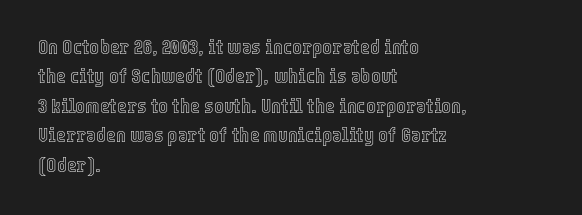
The image shows 21 px text type, upright; set left-aligned, normal line spacing (1.4x), normal letter spacing, not underlined.
